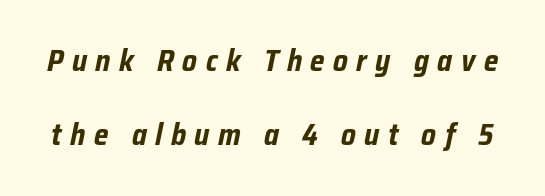
{"italic": "yes", "lean": "right", "slant_degrees": 12, "bold": "yes", "weight": "bold", "width": "condensed", "stroke_contrast": "low", "x_height": "medium", "monospaced": "no", "underline": "no", "line_spacing": "loose", "line_spacing_ratio": 2.48, "letter_spacing": "wide", "letter_spacing_em": 0.28, "glyph_px": 30}
